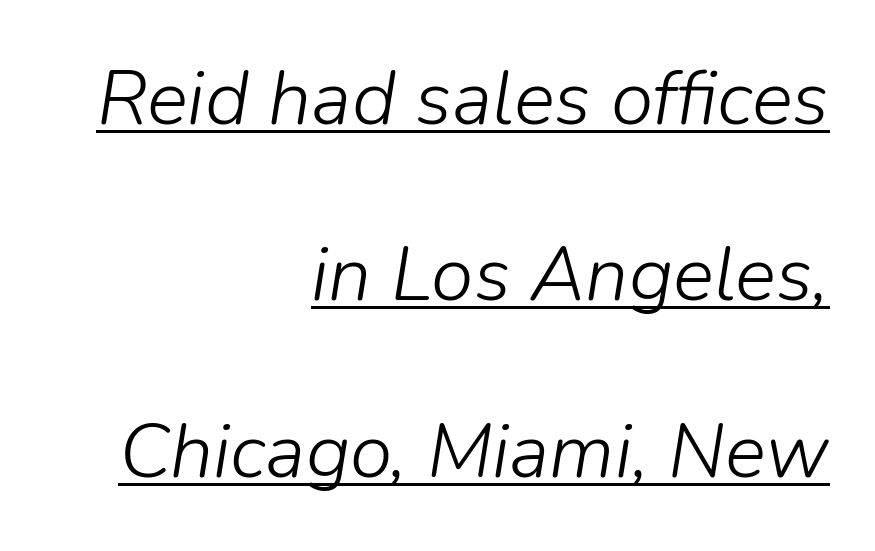
The image shows 77 px light type, italic (leaning right); set right-aligned, loose line spacing (2.29x), normal letter spacing, underlined; low stroke contrast and a medium x-height.
